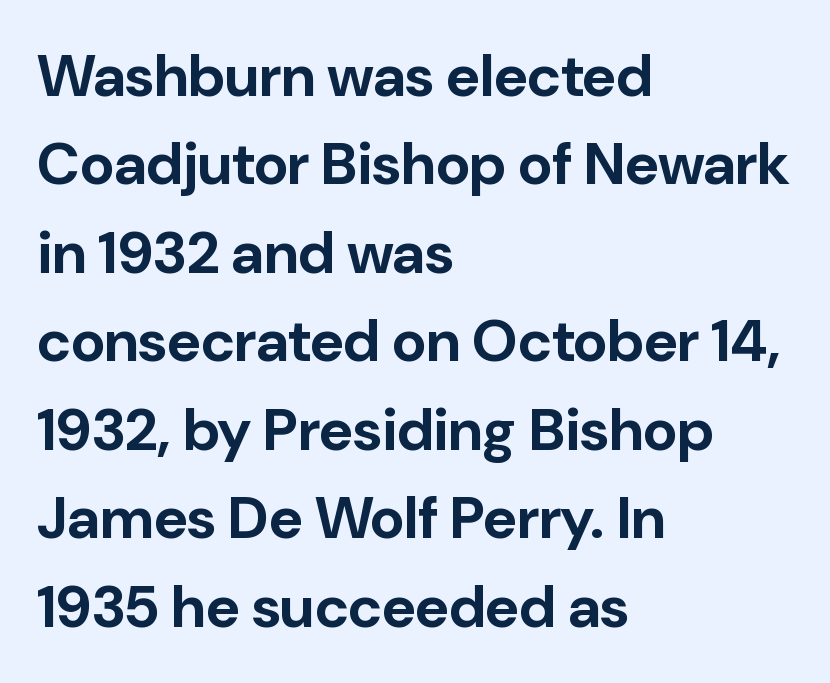
The image shows 59 px bold sans-serif type, upright; set left-aligned, normal line spacing (1.5x), normal letter spacing, not underlined; low stroke contrast and a medium x-height.
